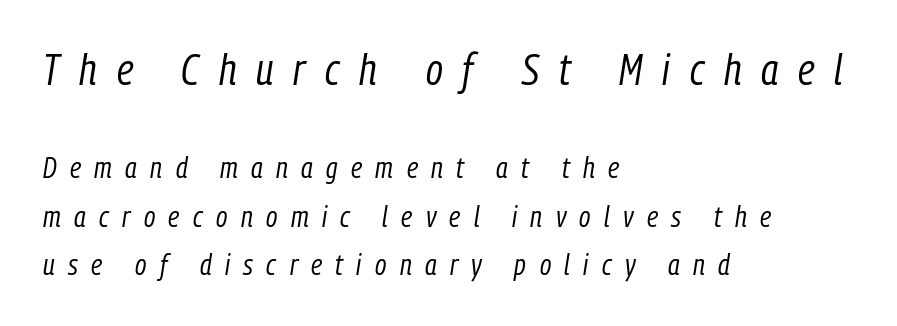
{"italic": "yes", "lean": "right", "slant_degrees": 9, "bold": "no", "weight": "regular", "width": "condensed", "stroke_contrast": "low", "x_height": "medium", "monospaced": "no", "underline": "no", "align": "left", "line_spacing": "normal", "line_spacing_ratio": 1.67, "letter_spacing": "wide", "letter_spacing_em": 0.46, "larger_block": "first", "size_ratio": 1.48, "glyph_px": 43}
